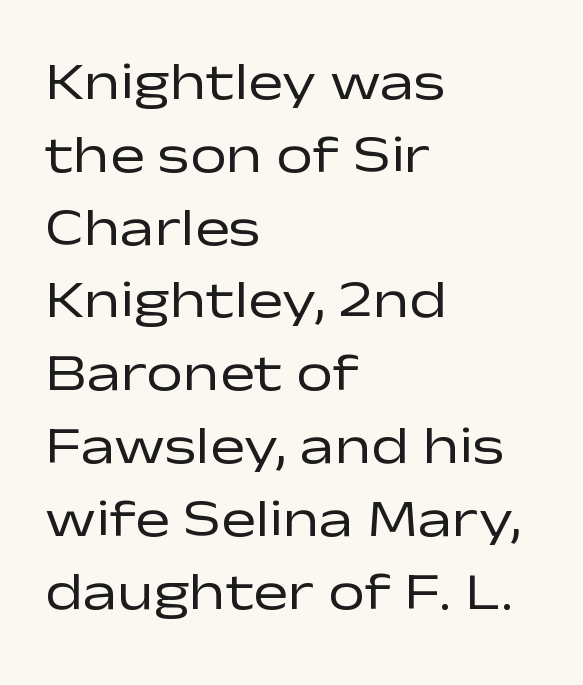
{"serif": "no", "italic": "no", "bold": "no", "weight": "regular", "width": "wide", "stroke_contrast": "low", "x_height": "medium", "monospaced": "no", "underline": "no", "align": "left", "line_spacing": "normal", "line_spacing_ratio": 1.4, "letter_spacing": "normal", "letter_spacing_em": 0.0, "glyph_px": 52}
